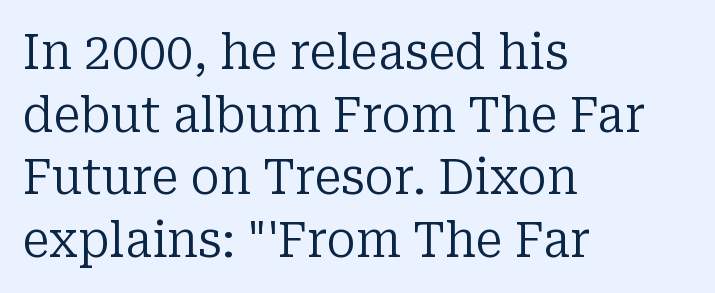
The image shows 49 px regular-weight serif type, upright; set left-aligned, normal line spacing (1.28x), normal letter spacing, not underlined; low stroke contrast and a medium x-height.
